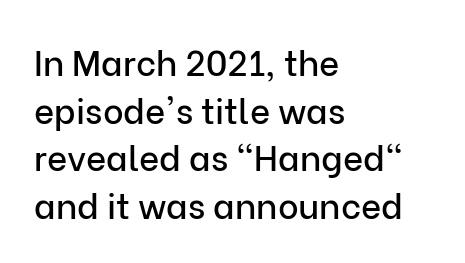
Q: Is the text italic (slanted)? A: No, it is upright.
Q: Is the typeface a serif or a sans-serif typeface? A: Sans-serif.
Q: Is the text underlined? A: No.
Q: How is the paragraph aligned? A: Left-aligned.
Q: Is the spacing between letters normal or unusually wide? A: Normal.
Q: Is the spacing between lines tight, normal or loose? A: Normal.
Q: Width (condensed, normal, or wide)? A: Normal.
Q: Stroke contrast? A: Low.
Q: x-height? A: Medium.
Q: Monospaced? A: No.
